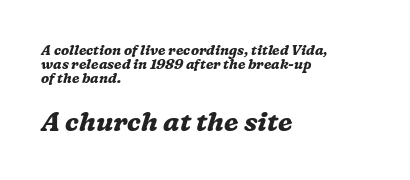
{"italic": "yes", "lean": "right", "slant_degrees": 16, "bold": "yes", "underline": "no", "align": "left", "line_spacing": "tight", "line_spacing_ratio": 0.99, "letter_spacing": "normal", "letter_spacing_em": 0.0, "larger_block": "second", "size_ratio": 1.93, "glyph_px": 27}
